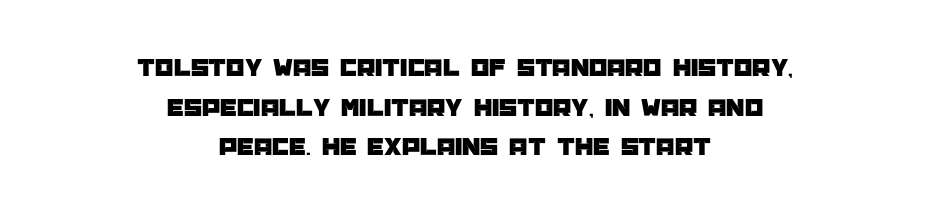
{"italic": "no", "underline": "no", "align": "center", "line_spacing": "normal", "line_spacing_ratio": 1.52, "letter_spacing": "normal", "letter_spacing_em": 0.0, "glyph_px": 26}
